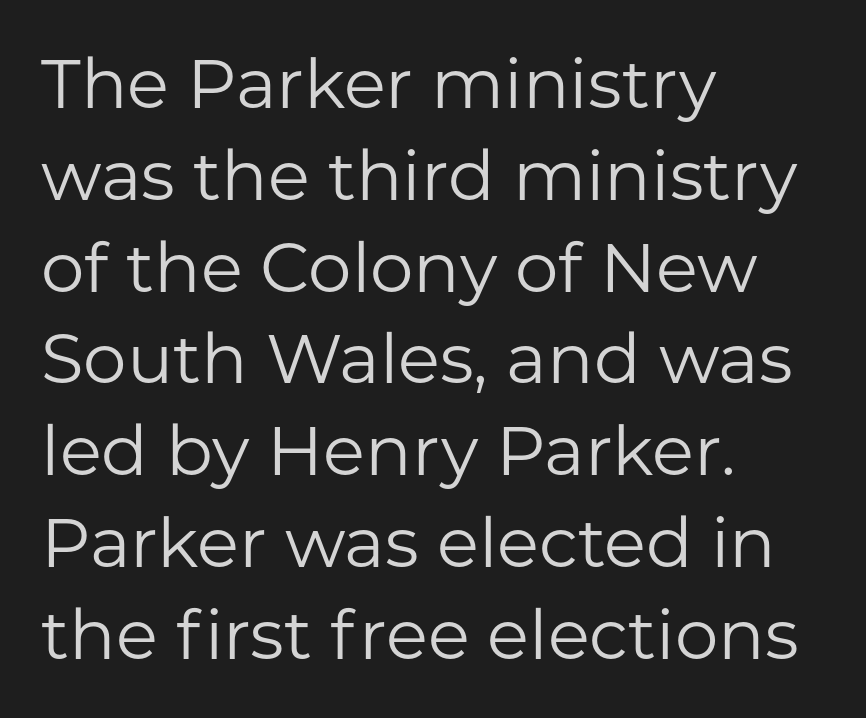
The image shows 69 px regular-weight sans-serif type, upright; set left-aligned, normal line spacing (1.33x), normal letter spacing, not underlined; low stroke contrast and a medium x-height.
